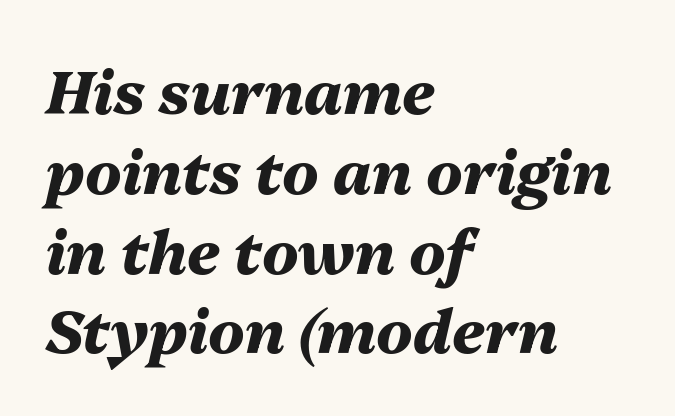
The image shows 60 px heavy type, italic (leaning right); set left-aligned, normal line spacing (1.33x), normal letter spacing, not underlined; medium stroke contrast and a medium x-height.
